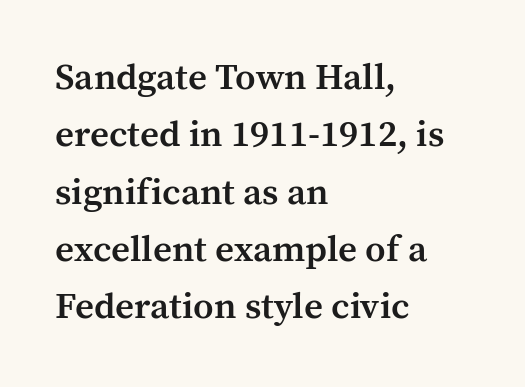
The rows are spaced the way most documents space them. These lines are rendered in a variable-pitch font. The font is running at a semibold setting, under full bold. Alignment: flush left.
